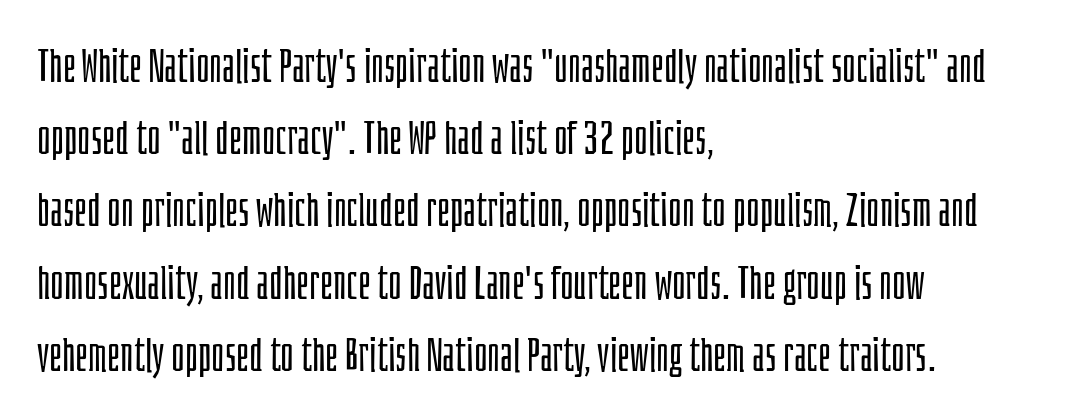
{"serif": "no", "italic": "no", "bold": "no", "weight": "light", "width": "condensed", "stroke_contrast": "low", "x_height": "large", "monospaced": "no", "underline": "no", "align": "left", "line_spacing": "normal", "line_spacing_ratio": 1.57, "letter_spacing": "normal", "letter_spacing_em": 0.0, "glyph_px": 46}
